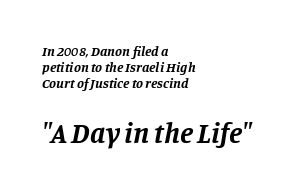
Q: Is the text bold? A: Yes.
Q: Is the text italic (slanted)? A: Yes, it leans right by about 11 degrees.
Q: Is the typeface a serif or a sans-serif typeface? A: Serif.
Q: Is the text underlined? A: No.
Q: How is the paragraph aligned? A: Left-aligned.
Q: Is the spacing between letters normal or unusually wide? A: Normal.
Q: Which block of text is set in a larger size, the first (top) or the second (bottom)? A: The second (bottom) one.
Q: Width (condensed, normal, or wide)? A: Normal.
Q: Stroke contrast? A: Low.
Q: x-height? A: Large.
Q: Monospaced? A: No.
